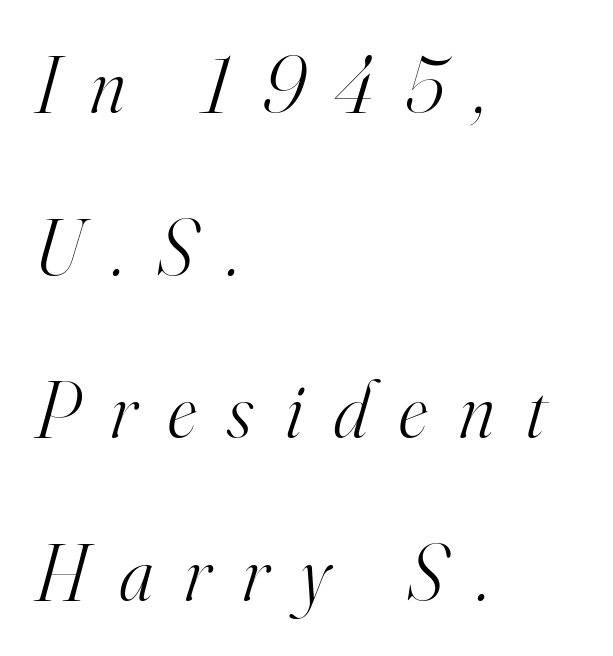
Q: Is the text bold? A: No.
Q: Is the text italic (slanted)? A: Yes, it leans right by about 16 degrees.
Q: Is the typeface a serif or a sans-serif typeface? A: Serif.
Q: Is the text underlined? A: No.
Q: How is the paragraph aligned? A: Left-aligned.
Q: Is the spacing between letters normal or unusually wide? A: Unusually wide.
Q: Is the spacing between lines tight, normal or loose? A: Loose.
Q: Width (condensed, normal, or wide)? A: Normal.
Q: Stroke contrast? A: High.
Q: x-height? A: Small.
Q: Monospaced? A: No.
